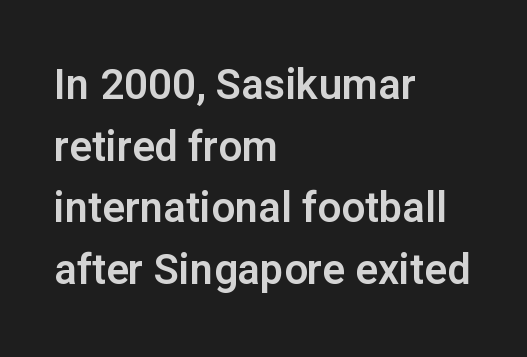
Every character sits straight up, as roman type does. In terms of letterform style, serifs are entirely absent. Where is the straight margin? On the left. Baseline-to-baseline distance is the conventional proportion of letter height. Looks like regular typesetting: each glyph gets only the width it needs.
